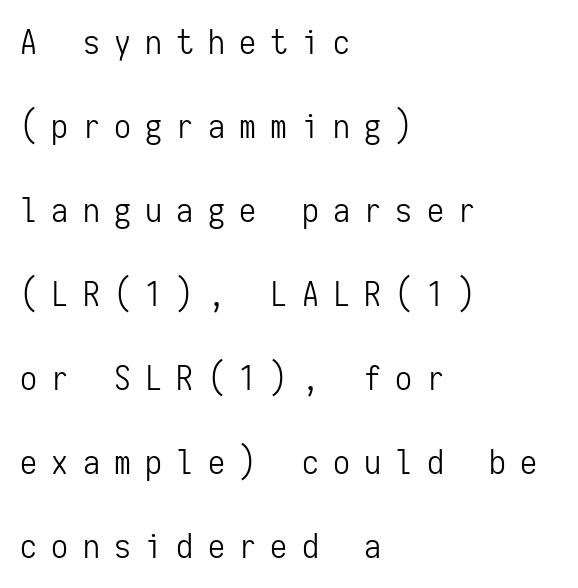
Q: Is the text bold? A: No.
Q: Is the text italic (slanted)? A: No, it is upright.
Q: Is the typeface a serif or a sans-serif typeface? A: Sans-serif.
Q: Is the text underlined? A: No.
Q: How is the paragraph aligned? A: Left-aligned.
Q: Is the spacing between letters normal or unusually wide? A: Unusually wide.
Q: Is the spacing between lines tight, normal or loose? A: Loose.
Q: Width (condensed, normal, or wide)? A: Condensed.
Q: Stroke contrast? A: Low.
Q: x-height? A: Medium.
Q: Monospaced? A: Yes.
